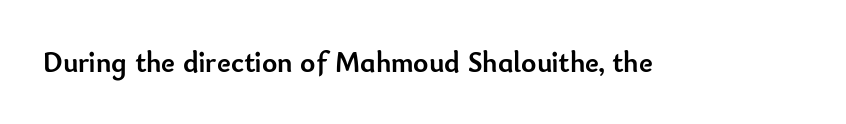
No feet cap the strokes, marking this as sans-serif type. This rendering features lettering with no underline. Caption: bold face, heavy strokes. Designer's note — italics off, roman on. Students, note that the glyphs here touch the page at normal intervals.
